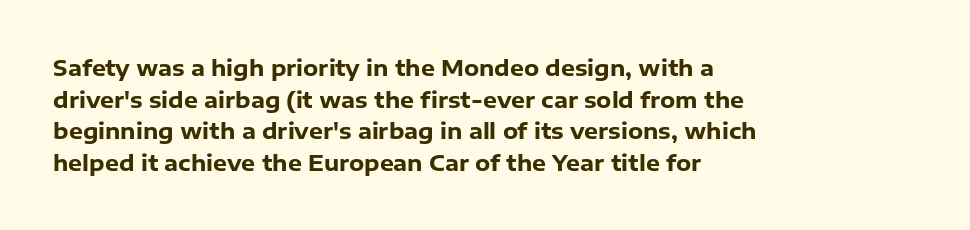
Q: Is the text bold? A: Yes.
Q: Is the text italic (slanted)? A: No, it is upright.
Q: Is the text underlined? A: No.
Q: How is the paragraph aligned? A: Left-aligned.
Q: Is the spacing between letters normal or unusually wide? A: Normal.
Q: Is the spacing between lines tight, normal or loose? A: Normal.
